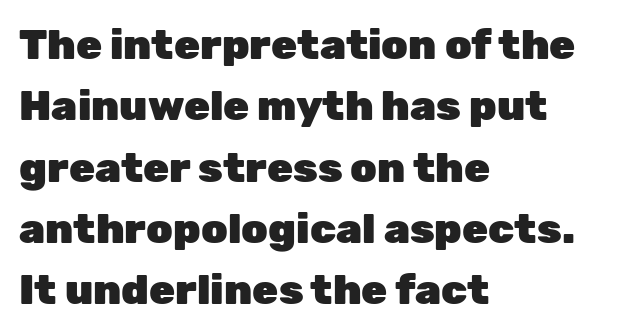
Q: Is the text bold? A: Yes.
Q: Is the text italic (slanted)? A: No, it is upright.
Q: Is the typeface a serif or a sans-serif typeface? A: Sans-serif.
Q: Is the text underlined? A: No.
Q: How is the paragraph aligned? A: Left-aligned.
Q: Is the spacing between letters normal or unusually wide? A: Normal.
Q: Is the spacing between lines tight, normal or loose? A: Normal.
Q: Width (condensed, normal, or wide)? A: Normal.
Q: Stroke contrast? A: Low.
Q: x-height? A: Medium.
Q: Monospaced? A: No.
